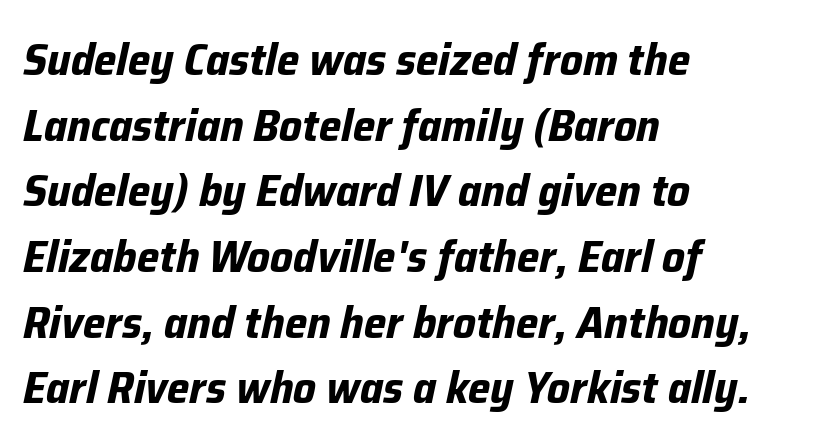
The image shows 45 px bold type, italic (leaning right); set left-aligned, normal line spacing (1.46x), normal letter spacing, not underlined; low stroke contrast and a medium x-height.
